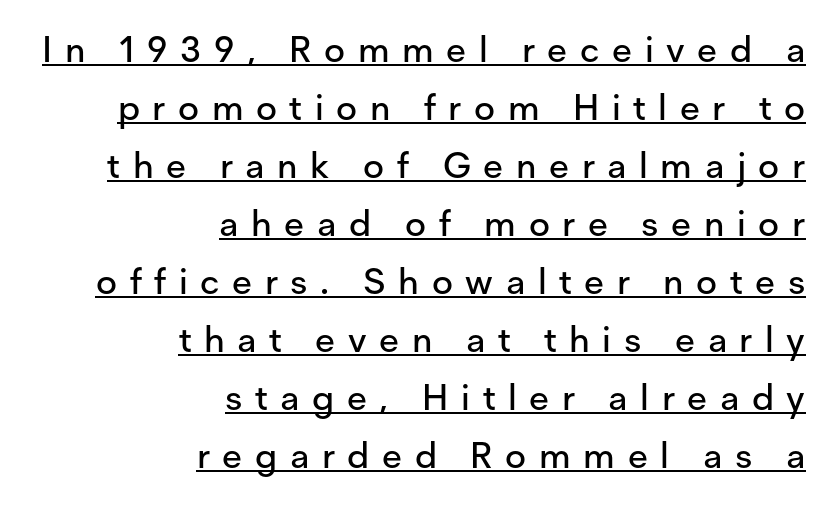
The image shows 36 px sans-serif type, upright; set right-aligned, normal line spacing (1.61x), unusually wide letter spacing (+0.35 em), underlined; low stroke contrast and a medium x-height.
